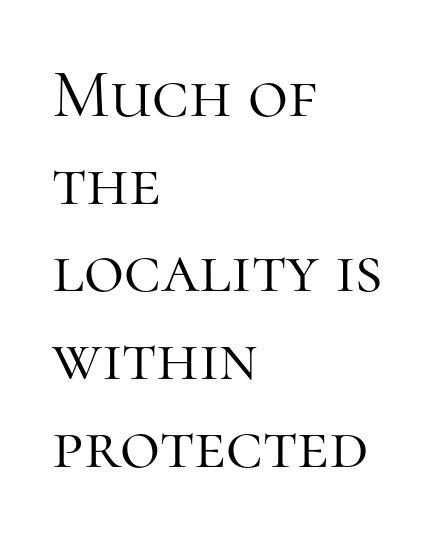
{"serif": "yes", "italic": "no", "bold": "no", "weight": "light", "width": "normal", "stroke_contrast": "high", "x_height": "medium", "monospaced": "no", "underline": "no", "align": "left", "line_spacing": "normal", "line_spacing_ratio": 1.27, "letter_spacing": "normal", "letter_spacing_em": 0.0, "glyph_px": 69}
